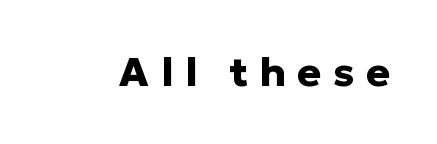
Plenty of ink on the page — the face is bold. The letters stand straight up with perfectly vertical stems. A sans-serif font was chosen for this passage. The gap between lines stays unmarked. Glyph-to-glyph distance is far greater than everyday printed text.
